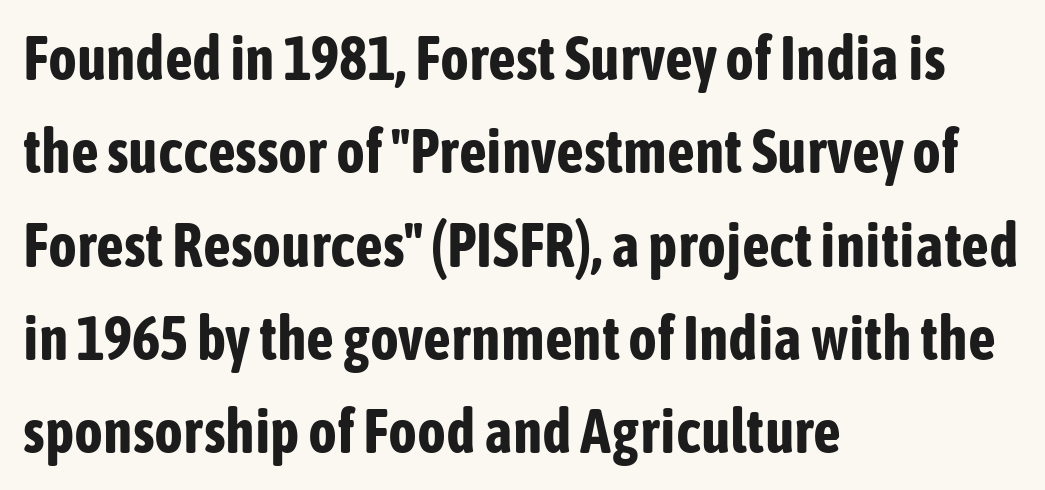
Summary of vertical rhythm: regular, with standard interline spacing. The rendering uses a bold face; every stroke is thick and dark. Serif or sans? Sans — the stroke terminals are bare. This rendering features lettering with no underline. Note the varied advance widths — an 'i' is clearly narrower than an 'm'.
